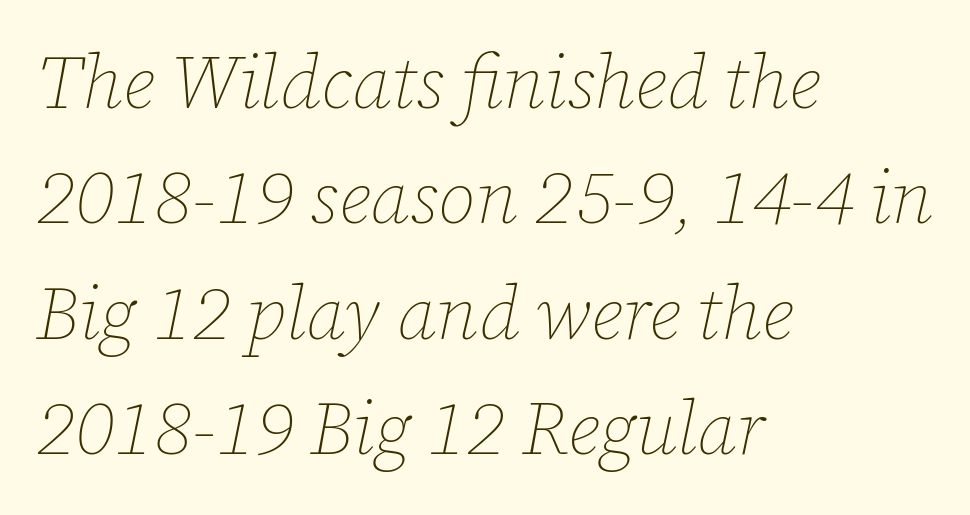
{"italic": "yes", "lean": "right", "slant_degrees": 12, "bold": "no", "weight": "thin", "width": "normal", "stroke_contrast": "low", "x_height": "medium", "monospaced": "no", "underline": "no", "align": "left", "line_spacing": "normal", "line_spacing_ratio": 1.54, "letter_spacing": "normal", "letter_spacing_em": 0.0, "glyph_px": 75}
